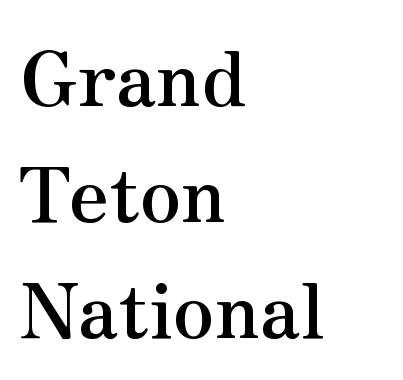
The image shows 75 px semibold serif type, upright; set left-aligned, normal line spacing (1.55x), normal letter spacing, not underlined; medium stroke contrast and a small x-height.
